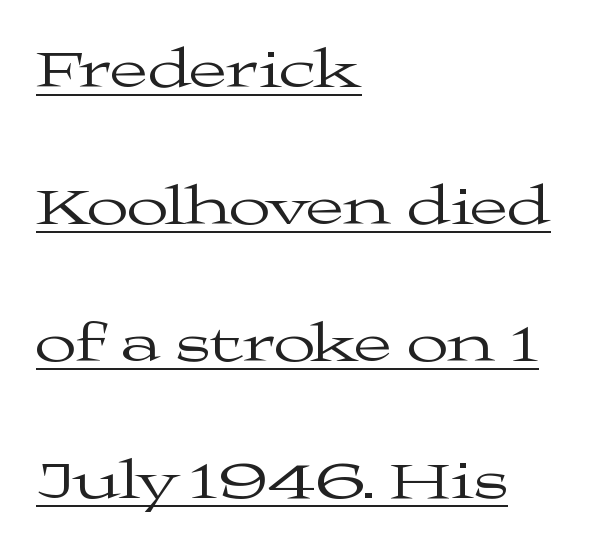
The paragraph shown leans on its left margin. Note the varied advance widths — an 'i' is clearly narrower than an 'm'. Decoration check: the copy is underlined. I'd call this a serif setting — the letters wear small feet.
